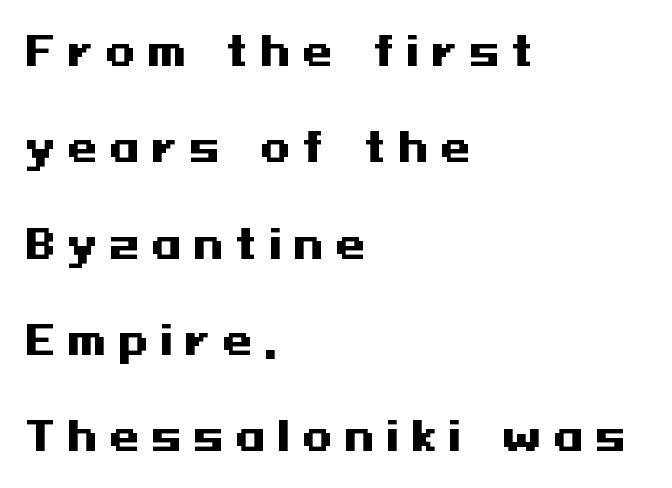
The image shows 39 px heavy, wide sans-serif type, upright; set left-aligned, loose line spacing (2.47x), unusually wide letter spacing (+0.3 em), not underlined; medium stroke contrast and a medium x-height.
